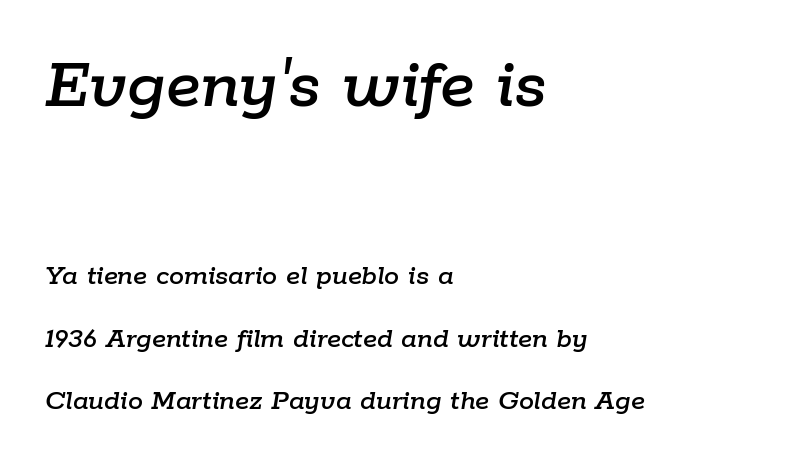
The image shows 74 px text type, italic (leaning right); set left-aligned, loose line spacing (2.09x), normal letter spacing, not underlined; the first (top) block is 2.47x larger; low stroke contrast and a medium x-height.
